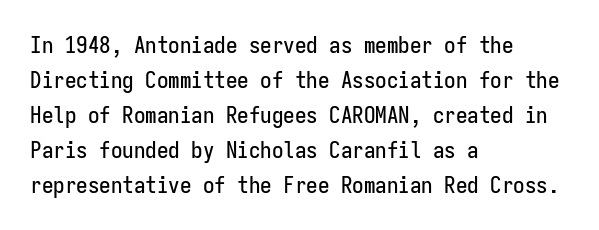
The image shows 23 px text type, upright; set left-aligned, normal line spacing (1.52x), normal letter spacing, not underlined.
